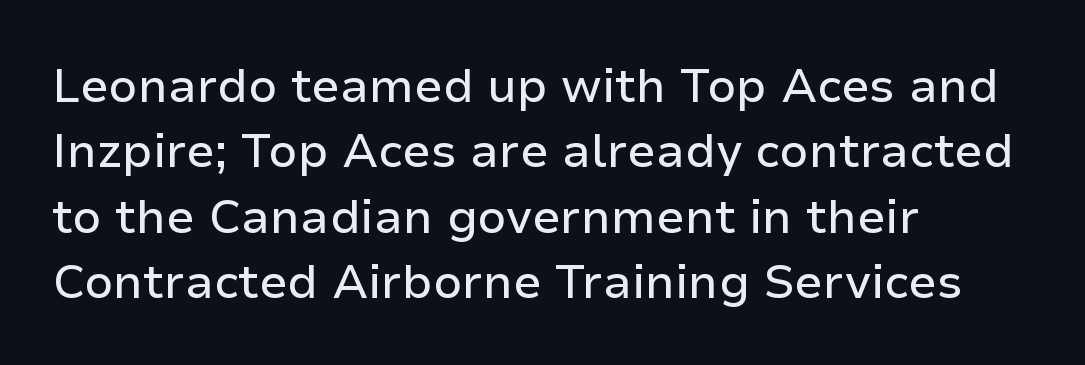
{"serif": "no", "italic": "no", "width": "normal", "stroke_contrast": "low", "x_height": "medium", "monospaced": "no", "underline": "no", "align": "left", "line_spacing": "normal", "line_spacing_ratio": 1.39, "letter_spacing": "normal", "letter_spacing_em": 0.0, "glyph_px": 47}
